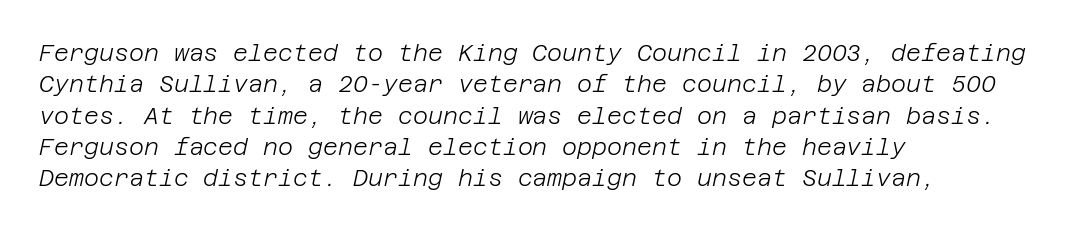
Q: Is the text bold? A: No.
Q: Is the text italic (slanted)? A: Yes, it leans right by about 12 degrees.
Q: Is the text underlined? A: No.
Q: How is the paragraph aligned? A: Left-aligned.
Q: Is the spacing between letters normal or unusually wide? A: Normal.
Q: Is the spacing between lines tight, normal or loose? A: Normal.
